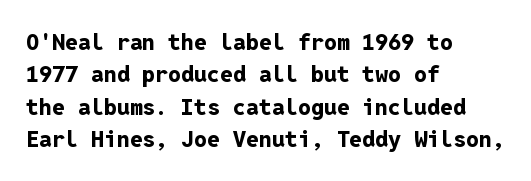
Q: Is the text bold? A: Yes.
Q: Is the text italic (slanted)? A: No, it is upright.
Q: Is the text underlined? A: No.
Q: How is the paragraph aligned? A: Left-aligned.
Q: Is the spacing between letters normal or unusually wide? A: Normal.
Q: Is the spacing between lines tight, normal or loose? A: Normal.
